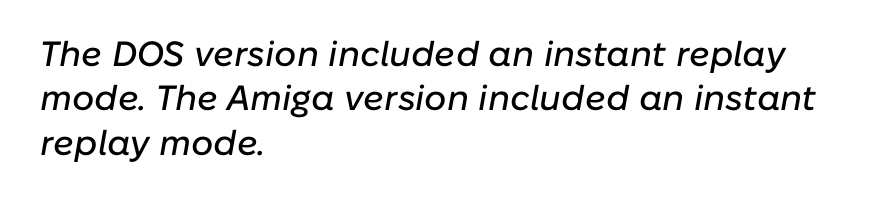
The leading is moderate, giving the passage an even texture. The lettering tilts uniformly, giving the passage an italic look. Each word holds together tightly as a unit, with standard inter-letter gaps. Line starts are locked; line ends wander.
